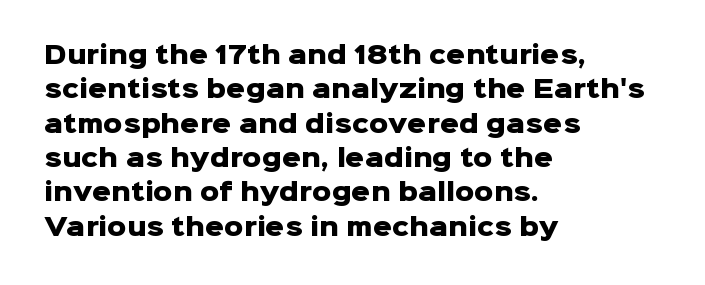
Q: Is the text bold? A: Yes.
Q: Is the text italic (slanted)? A: No, it is upright.
Q: Is the text underlined? A: No.
Q: How is the paragraph aligned? A: Left-aligned.
Q: Is the spacing between letters normal or unusually wide? A: Normal.
Q: Is the spacing between lines tight, normal or loose? A: Normal.
